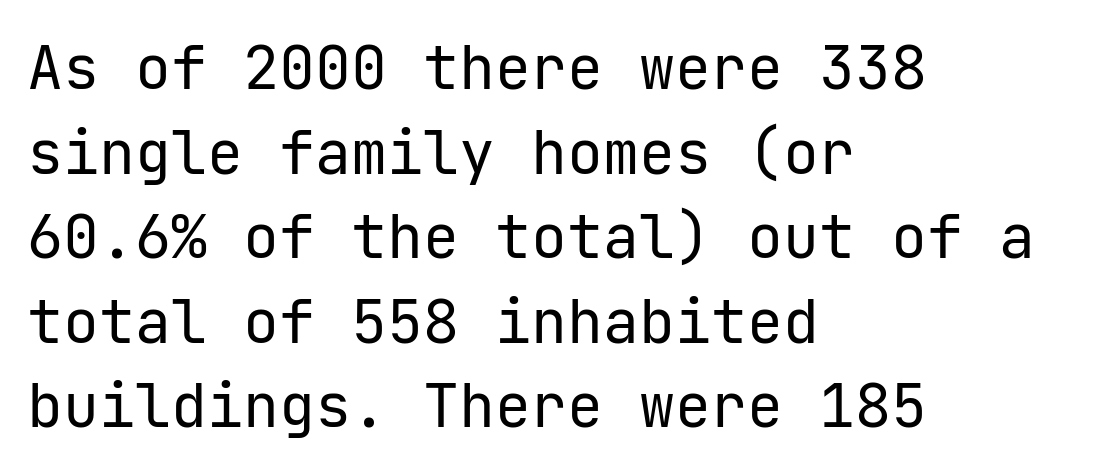
The letters stand straight up with perfectly vertical stems. The space between consecutive lines is moderate. Nothing heavy about these letters — not bold at all. The type is set solid horizontally, with unmodified tracking. Descenders are the only things crossing below the line. A typesetter would label this face a sans.
